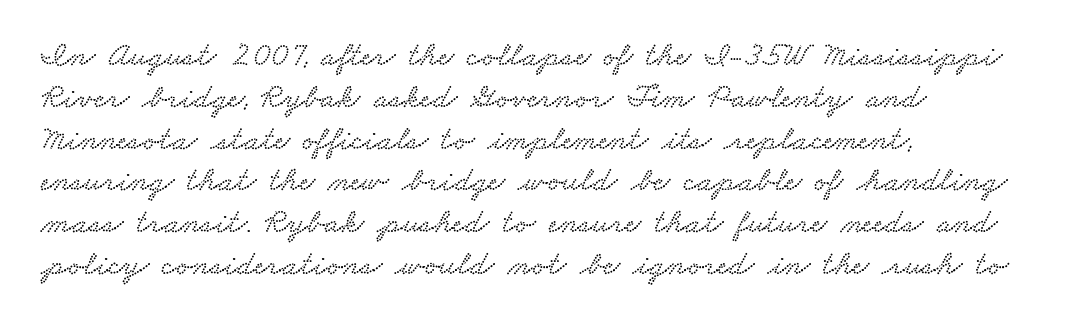
Q: Is the typeface a serif or a sans-serif typeface? A: Serif.
Q: Is the text underlined? A: No.
Q: How is the paragraph aligned? A: Left-aligned.
Q: Is the spacing between letters normal or unusually wide? A: Normal.
Q: Width (condensed, normal, or wide)? A: Wide.
Q: Stroke contrast? A: Low.
Q: x-height? A: Small.
Q: Monospaced? A: No.
